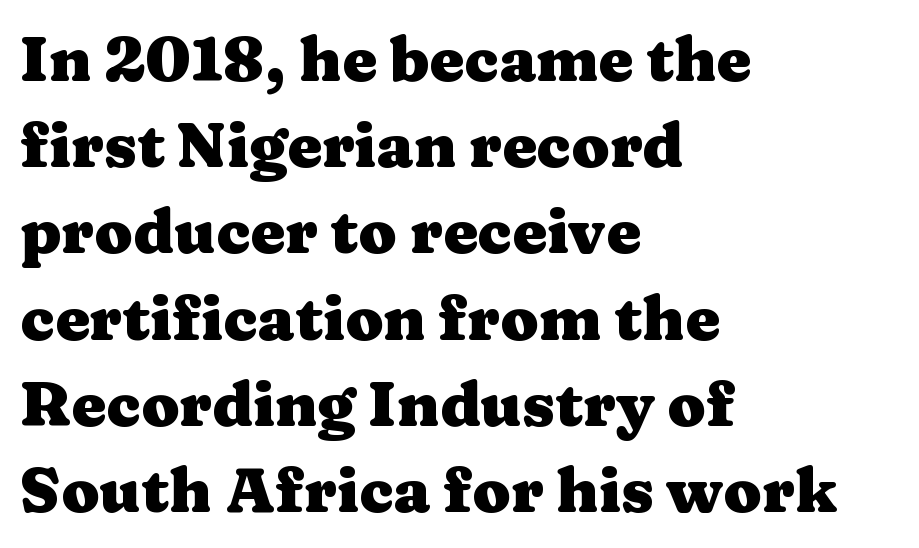
The image shows 62 px heavy, wide serif type, upright; set left-aligned, normal line spacing (1.39x), normal letter spacing, not underlined; medium stroke contrast and a medium x-height.
